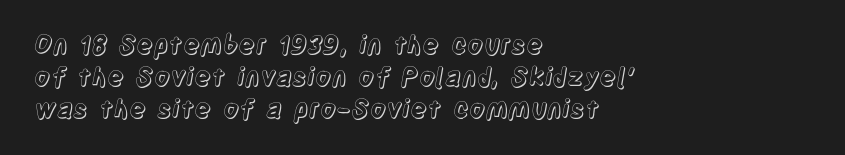
Summary of vertical rhythm: regular, with standard interline spacing. The string is rendered with underlining switched off. This rendering uses left alignment, leaving the right contour irregular. The horizontal fit of the characters is conventional and even.
